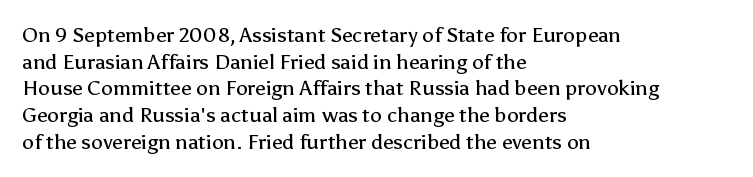
Summary of weight: not heavy and not bold. The vertical gap from one line to the next is medium. The type is set solid horizontally, with unmodified tracking. No italicization has been applied; the sample stays upright. The paragraph shown leans on its left margin. The gap between lines stays unmarked.
